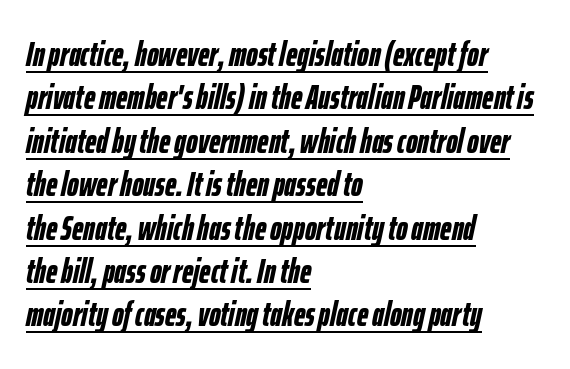
The image shows 35 px semibold, condensed type, italic (leaning right); set left-aligned, line spacing 1.24x, normal letter spacing, underlined; low stroke contrast and a medium x-height.
